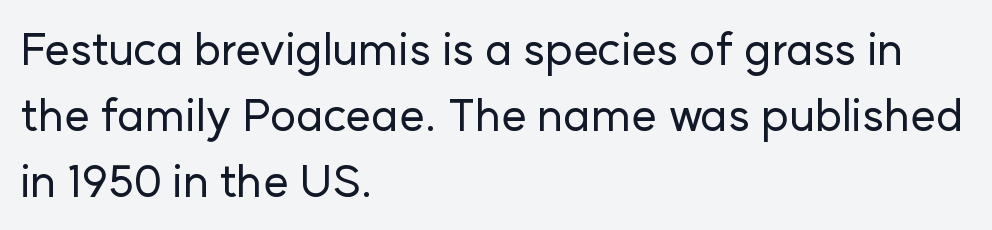
{"serif": "no", "italic": "no", "width": "normal", "stroke_contrast": "low", "x_height": "medium", "monospaced": "no", "underline": "no", "align": "left", "line_spacing": "normal", "line_spacing_ratio": 1.47, "letter_spacing": "normal", "letter_spacing_em": 0.0, "glyph_px": 45}
